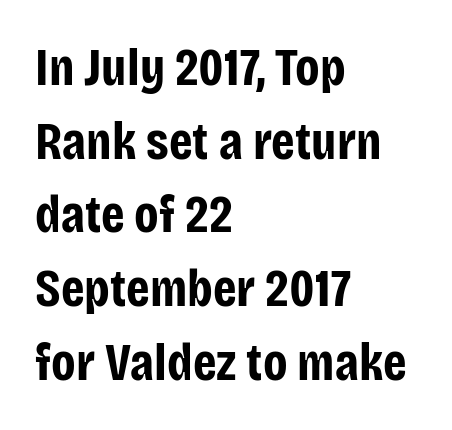
Think of a printed novel: that variable character pitch is what you see here. Any mark beneath the type? The region is blank. Does the weight exceed regular? Yes, all the way to bold. Grotesque or geometric, the face here clearly has no serifs. The rendering keeps characters at their native spacing. Interline gaps are of average width in this sample.
